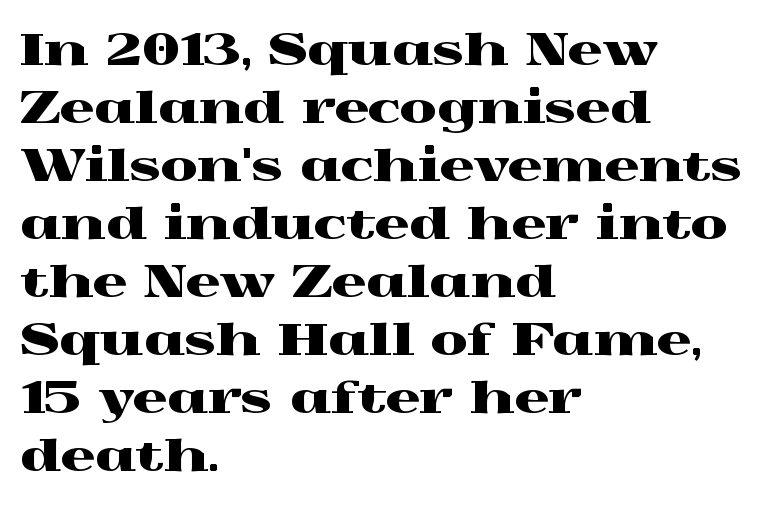
Q: Is the text italic (slanted)? A: No, it is upright.
Q: Is the typeface a serif or a sans-serif typeface? A: Serif.
Q: Is the text underlined? A: No.
Q: How is the paragraph aligned? A: Left-aligned.
Q: Is the spacing between letters normal or unusually wide? A: Normal.
Q: Is the spacing between lines tight, normal or loose? A: Normal.
Q: Width (condensed, normal, or wide)? A: Wide.
Q: x-height? A: Medium.
Q: Monospaced? A: No.
